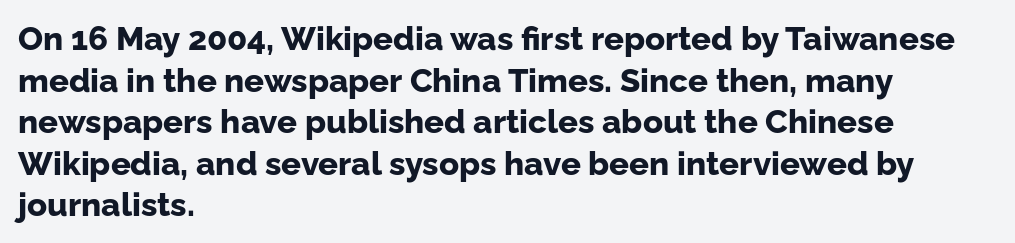
The image shows 33 px bold sans-serif type, upright; set left-aligned, normal line spacing (1.26x), normal letter spacing, not underlined; low stroke contrast and a medium x-height.
